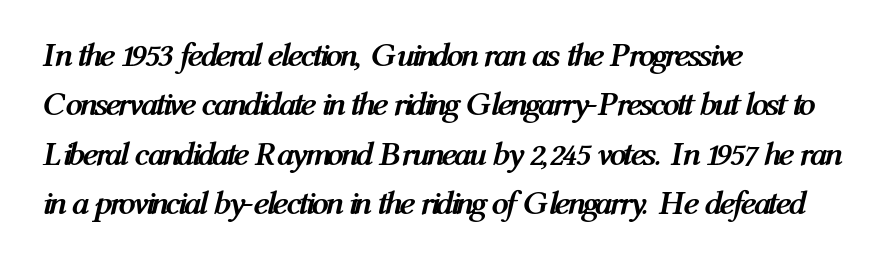
The image shows 34 px semibold, condensed type, italic (leaning right); set left-aligned, normal line spacing (1.45x), normal letter spacing, not underlined; medium stroke contrast and a medium x-height.
